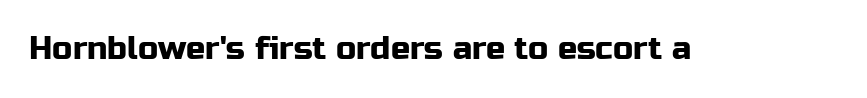
Rendered with straight, roman letterforms. You could not count columns in this text — the font is proportionally spaced. Rule under the text: the space is simply empty. The letters carry no serifs — their stems end cleanly without finishing strokes. This sample uses plain, unmodified letter spacing.
